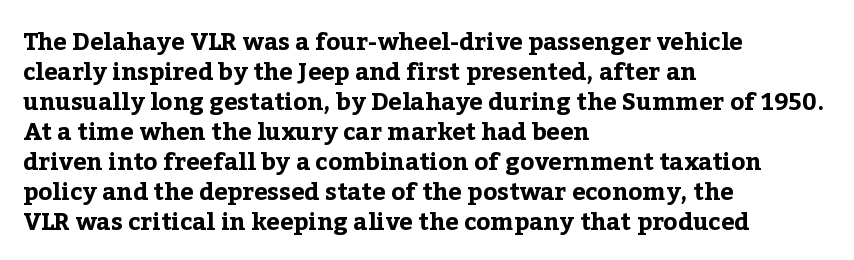
The characters look thick and weighty, a clear bold. Rows of type keep a routine distance in the vertical direction. Each word holds together tightly as a unit, with standard inter-letter gaps. Does the copy run flush right? No — it runs flush left. Beneath every word, the page is bare.
